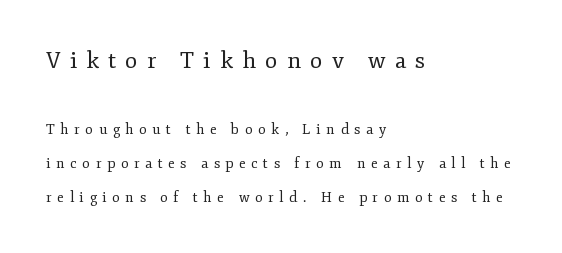
{"italic": "no", "bold": "no", "underline": "no", "align": "left", "line_spacing": "loose", "line_spacing_ratio": 2.42, "letter_spacing": "wide", "letter_spacing_em": 0.4, "larger_block": "first", "size_ratio": 1.64, "glyph_px": 23}
